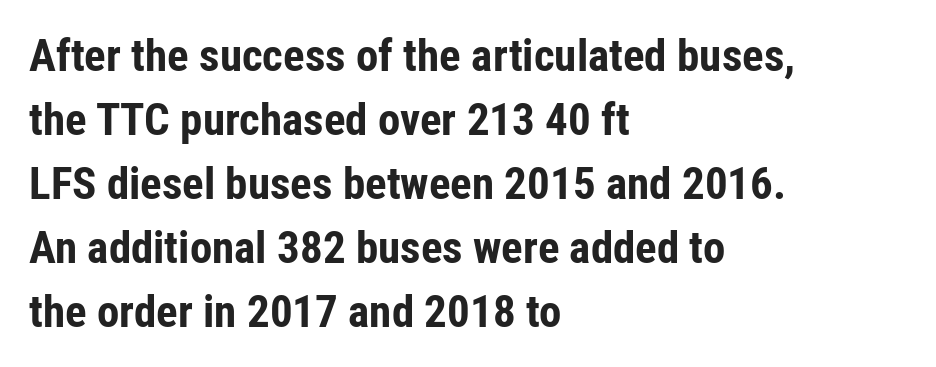
Its strokes are broad and dark, the hallmark of bold type. The strip under each line holds only bare page. Baseline-to-baseline distance is the conventional proportion of letter height. Every character sits straight up, as roman type does.
